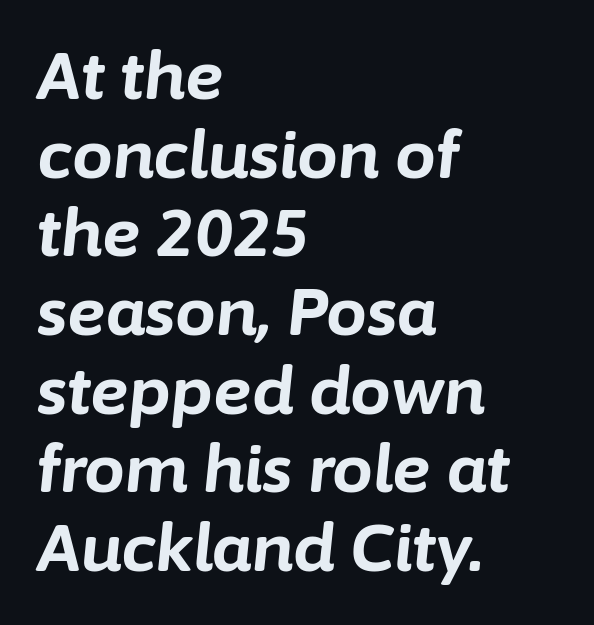
The image shows 65 px bold type, italic (leaning right); set left-aligned, line spacing 1.21x, normal letter spacing, not underlined; low stroke contrast and a medium x-height.
